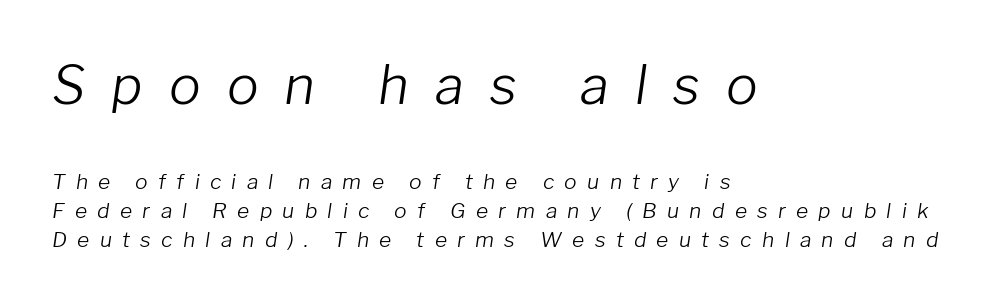
Varying glyph widths throughout — classic text-font behaviour. Caption: face not bold, strokes unweighted. Teacher's note: observe the even left margin — that is flush-left alignment. A normal amount of white space separates one row of letters from the next. Two sizes are in play, and the larger belongs to the first block.
